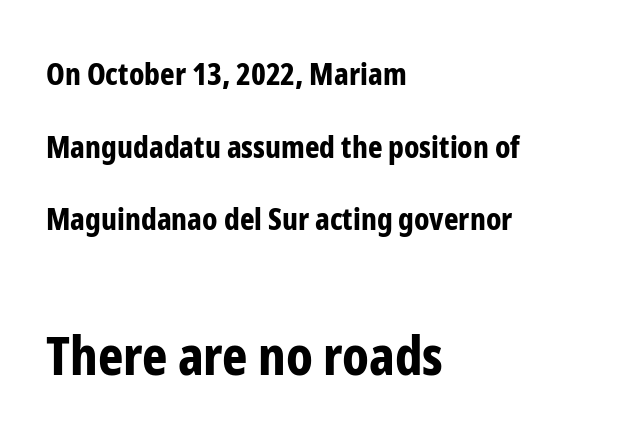
Q: Is the text bold? A: Yes.
Q: Is the text italic (slanted)? A: No, it is upright.
Q: Is the typeface a serif or a sans-serif typeface? A: Sans-serif.
Q: Is the text underlined? A: No.
Q: How is the paragraph aligned? A: Left-aligned.
Q: Is the spacing between letters normal or unusually wide? A: Normal.
Q: Is the spacing between lines tight, normal or loose? A: Loose.
Q: Which block of text is set in a larger size, the first (top) or the second (bottom)? A: The second (bottom) one.
Q: Width (condensed, normal, or wide)? A: Condensed.
Q: Stroke contrast? A: Low.
Q: x-height? A: Medium.
Q: Monospaced? A: No.
